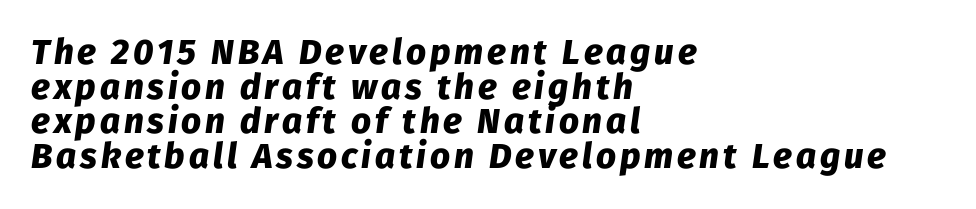
The vertical gap from one line to the next is small. The paragraph shown leans on its left margin. How heavy is the stroke? Heavy — this is a bold. Plain, unruled lines of type.
